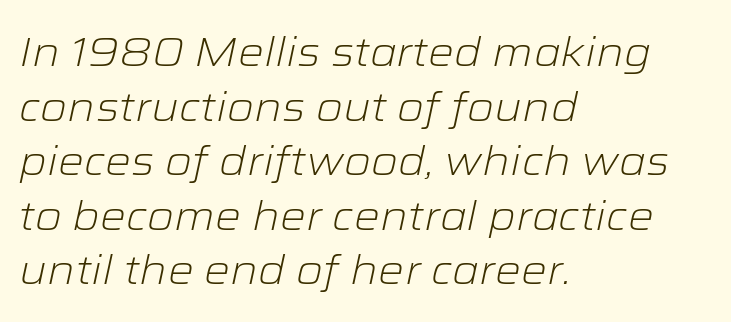
The image shows 41 px light, wide type, italic (leaning right); set left-aligned, normal line spacing (1.33x), normal letter spacing, not underlined; low stroke contrast and a medium x-height.
